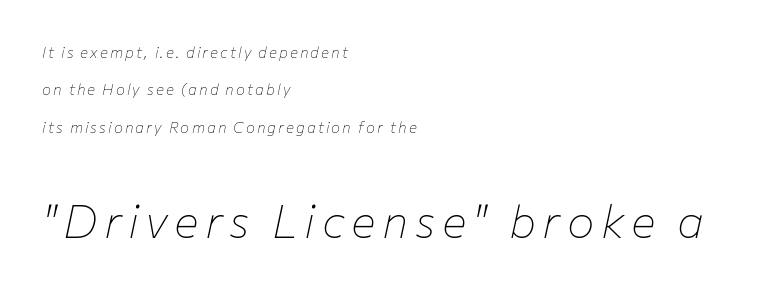
{"italic": "yes", "lean": "right", "slant_degrees": 12, "bold": "no", "weight": "thin", "width": "normal", "stroke_contrast": "low", "x_height": "medium", "monospaced": "no", "underline": "no", "align": "left", "line_spacing": "loose", "line_spacing_ratio": 2.5, "larger_block": "second", "size_ratio": 3.07, "glyph_px": 46}
